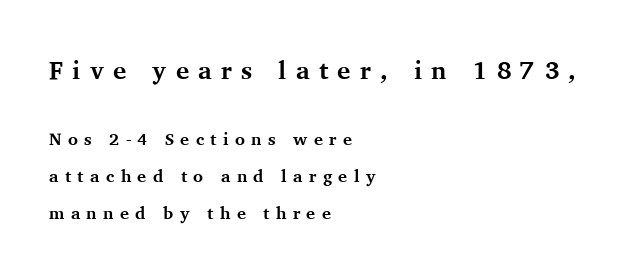
{"italic": "no", "bold": "yes", "underline": "no", "align": "left", "line_spacing": "loose", "line_spacing_ratio": 2.19, "letter_spacing": "wide", "letter_spacing_em": 0.37, "larger_block": "first", "size_ratio": 1.47, "glyph_px": 25}
